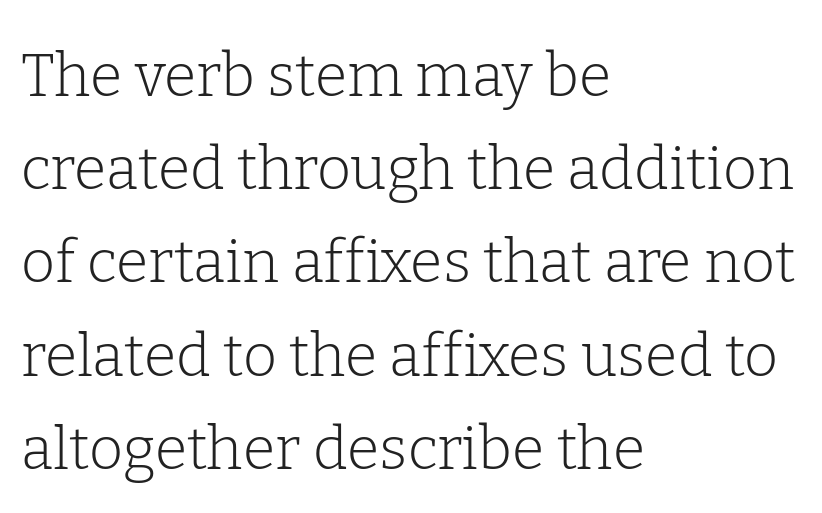
The image shows 59 px light serif type, upright; set left-aligned, normal line spacing (1.58x), normal letter spacing, not underlined; low stroke contrast and a medium x-height.
